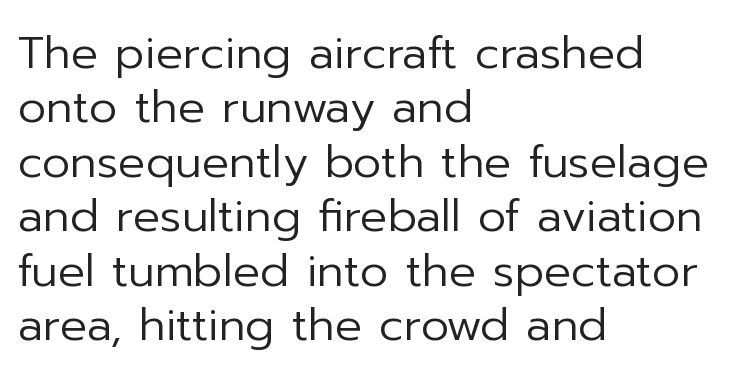
Alignment: flush left. Posture: straight, roman, zero tilt. A quiet, ordinary-to-light weight characterises the typeface. Examine the stroke ends and you'll find no serifs.
